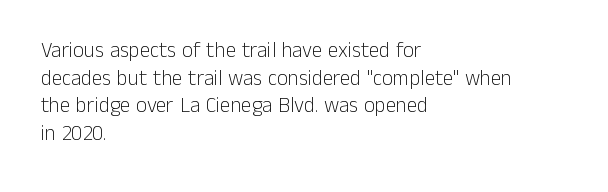
{"italic": "no", "bold": "no", "underline": "no", "align": "left", "line_spacing": "normal", "line_spacing_ratio": 1.32, "letter_spacing": "normal", "letter_spacing_em": 0.0, "glyph_px": 21}
